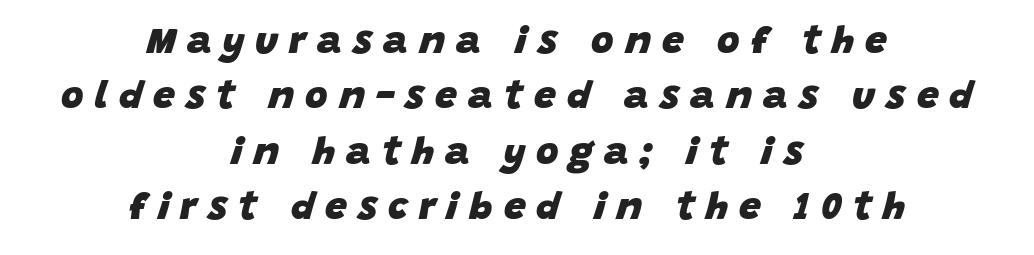
The image shows 39 px heavy type, italic (leaning right); set centered, normal line spacing (1.42x), unusually wide letter spacing (+0.28 em), not underlined; low stroke contrast and a large x-height.
